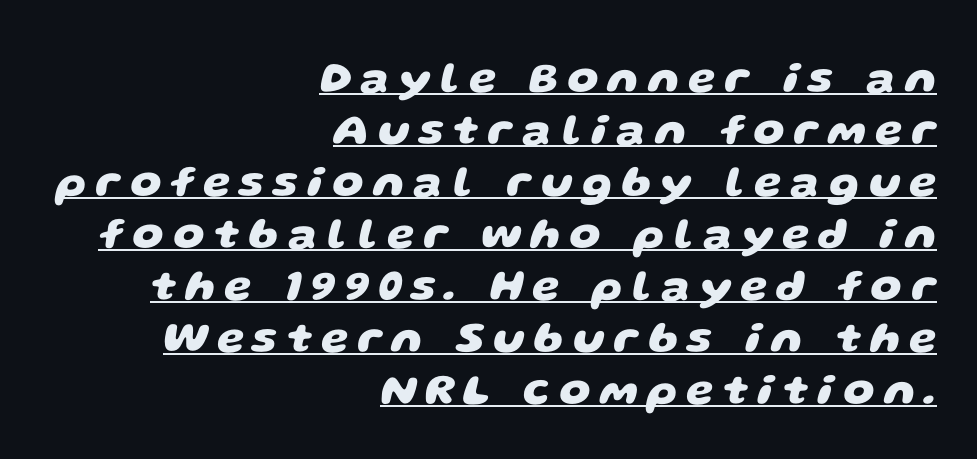
The image shows 44 px heavy, wide sans-serif type; set right-aligned, line spacing 1.18x, unusually wide letter spacing (+0.21 em), underlined; low stroke contrast and a large x-height.
